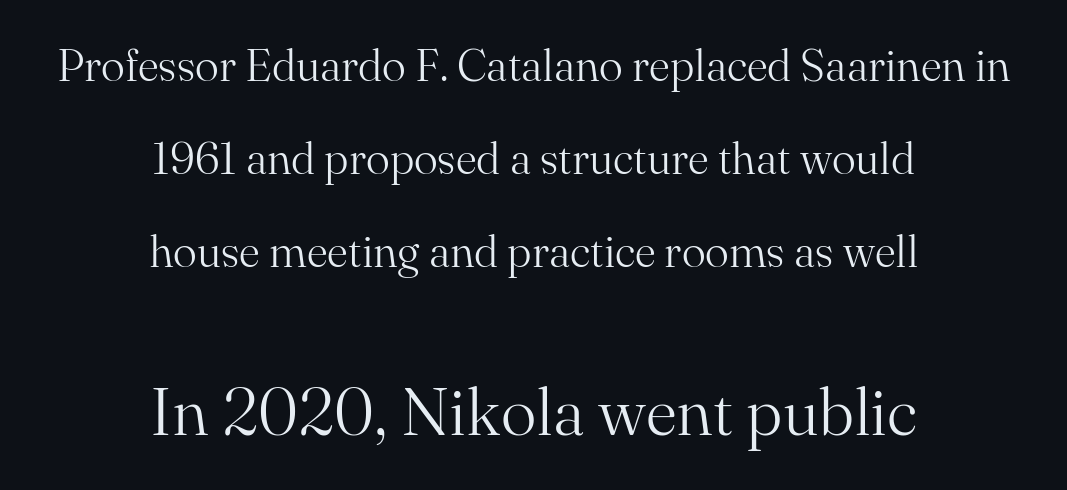
The image shows 67 px light serif type, upright; set centered, loose line spacing (2.07x), normal letter spacing, not underlined; the second (bottom) block is 1.49x larger; medium stroke contrast and a small x-height.
